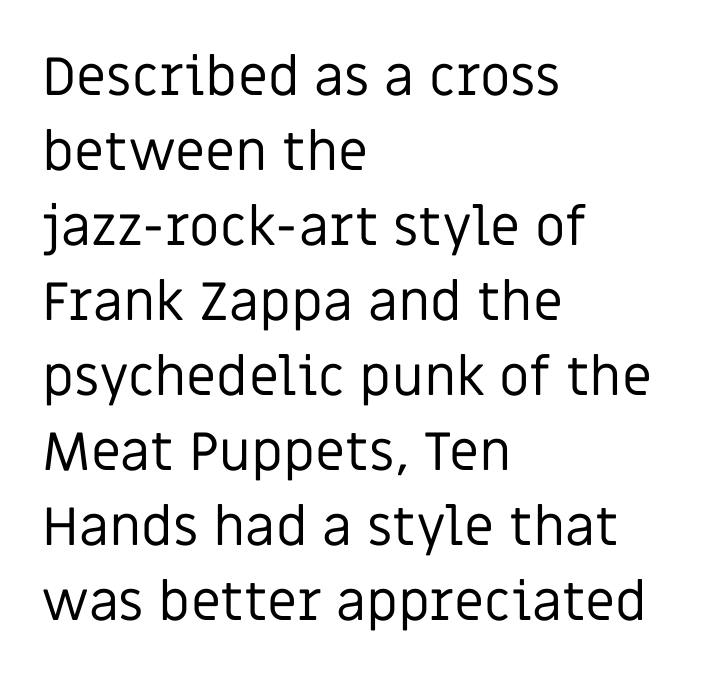
Has an underline been added? It has not. The lines are quadded left. Grotesque or geometric, the face here clearly has no serifs. The letters stand upright; this is a roman face.
